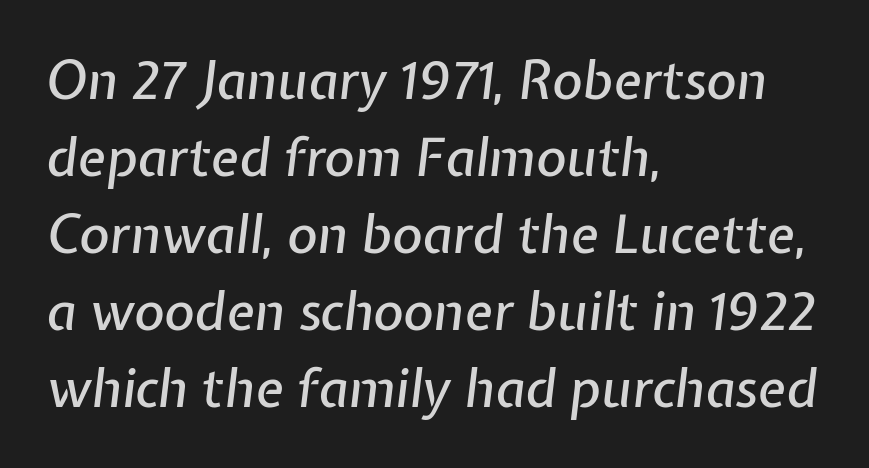
The image shows 52 px text type, italic (leaning right); set left-aligned, normal line spacing (1.48x), normal letter spacing, not underlined; low stroke contrast and a medium x-height.
